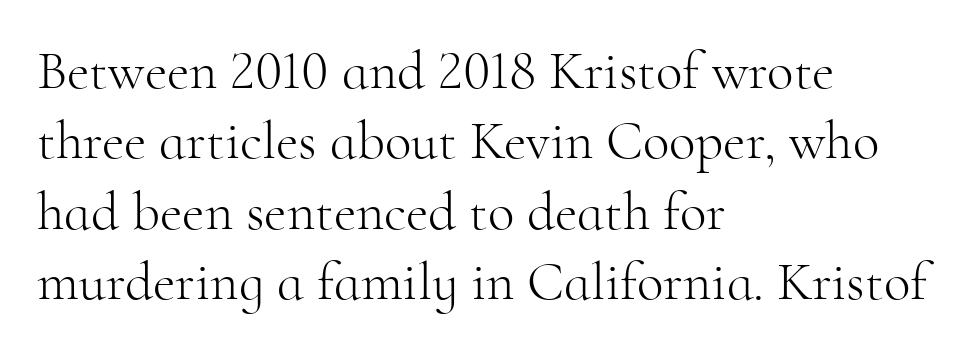
Caption: face not bold, strokes unweighted. Rows of type keep a routine distance in the vertical direction. Do the letters lean? They stand straight. Look at the tracking — it's just the regular setting, nothing added. The lines in this sample share a left origin and differ only in where they stop. The type family on display is of the serif kind.
